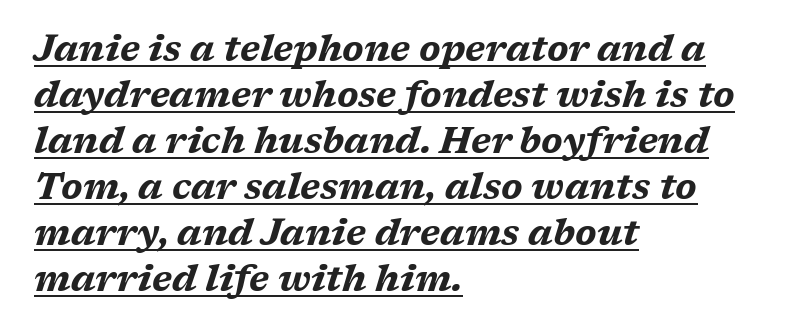
{"italic": "yes", "lean": "right", "slant_degrees": 17, "bold": "yes", "weight": "bold", "width": "wide", "stroke_contrast": "medium", "x_height": "medium", "monospaced": "no", "underline": "yes", "align": "left", "line_spacing": "normal", "line_spacing_ratio": 1.28, "letter_spacing": "normal", "letter_spacing_em": 0.0, "glyph_px": 36}
